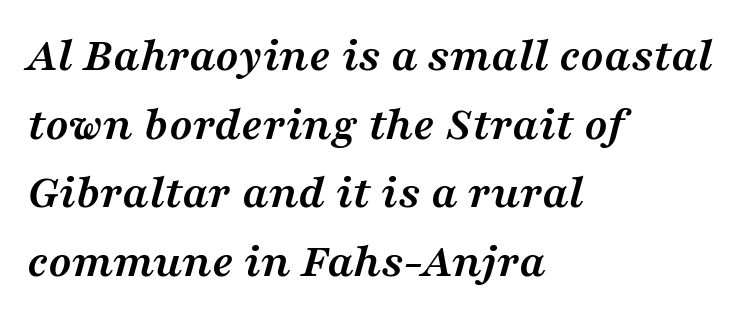
In terms of leading, this rendering sits right in the middle. All the whitespace from short lines collects on the right. The whole block is typeset with a tilt. Type style note: has serifs.
